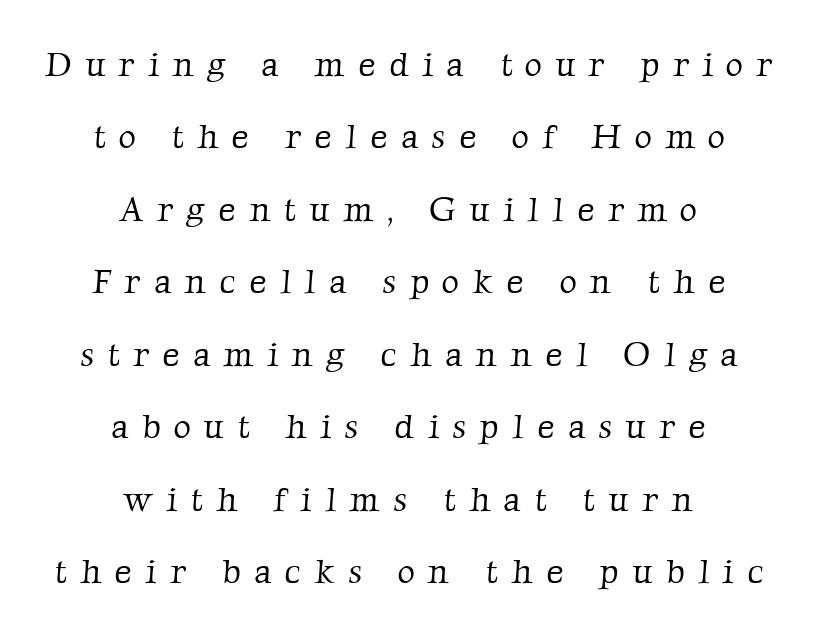
{"serif": "yes", "bold": "no", "weight": "light", "width": "normal", "stroke_contrast": "low", "x_height": "medium", "monospaced": "no", "underline": "no", "align": "center", "line_spacing": "loose", "line_spacing_ratio": 2.13, "letter_spacing": "wide", "letter_spacing_em": 0.39, "glyph_px": 34}
